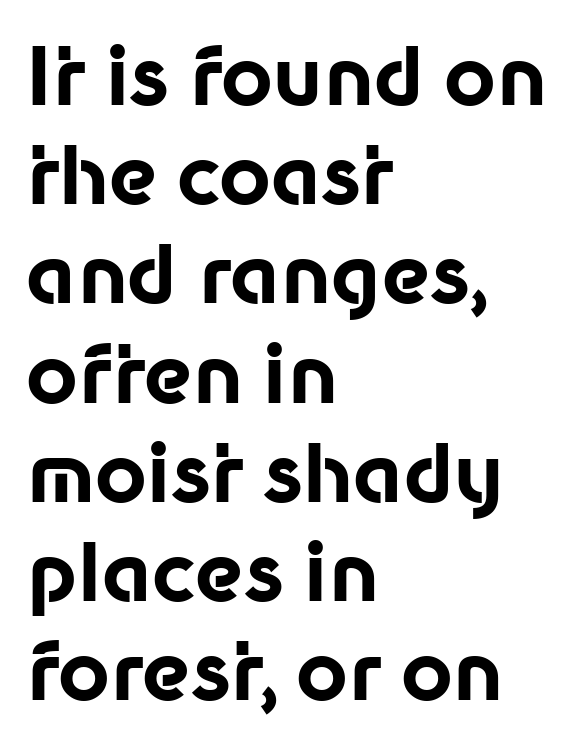
The image shows 80 px bold sans-serif type, upright; set left-aligned, line spacing 1.24x, normal letter spacing, not underlined; low stroke contrast and a medium x-height.
